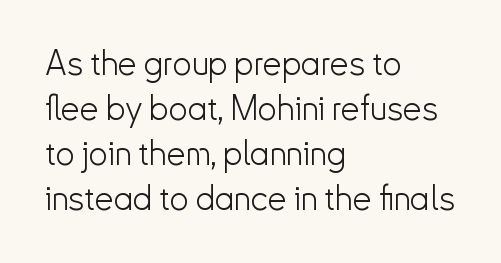
{"serif": "no", "italic": "no", "bold": "no", "weight": "light", "width": "normal", "stroke_contrast": "low", "x_height": "small", "monospaced": "no", "underline": "no", "align": "left", "line_spacing": "normal", "line_spacing_ratio": 1.32, "letter_spacing": "normal", "letter_spacing_em": 0.0, "glyph_px": 34}
